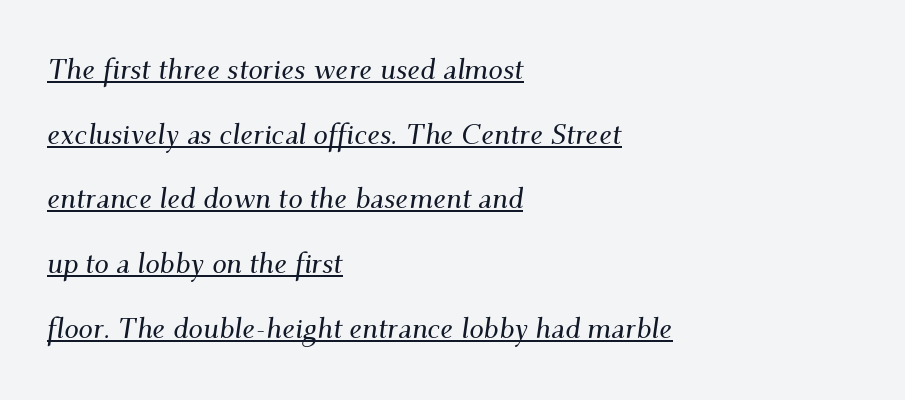
Q: Is the text italic (slanted)? A: Yes, it leans right by about 9 degrees.
Q: Is the typeface a serif or a sans-serif typeface? A: Serif.
Q: Is the text underlined? A: Yes.
Q: How is the paragraph aligned? A: Left-aligned.
Q: Is the spacing between letters normal or unusually wide? A: Normal.
Q: Is the spacing between lines tight, normal or loose? A: Loose.
Q: Width (condensed, normal, or wide)? A: Normal.
Q: Stroke contrast? A: Medium.
Q: x-height? A: Small.
Q: Monospaced? A: No.
